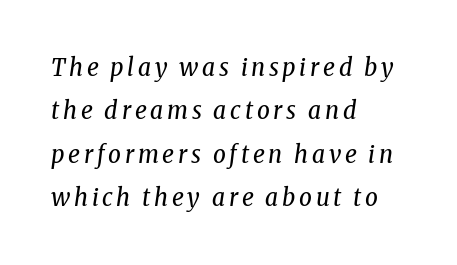
{"italic": "yes", "lean": "right", "slant_degrees": 8, "bold": "no", "underline": "no", "align": "left", "line_spacing_ratio": 1.74, "glyph_px": 25}
